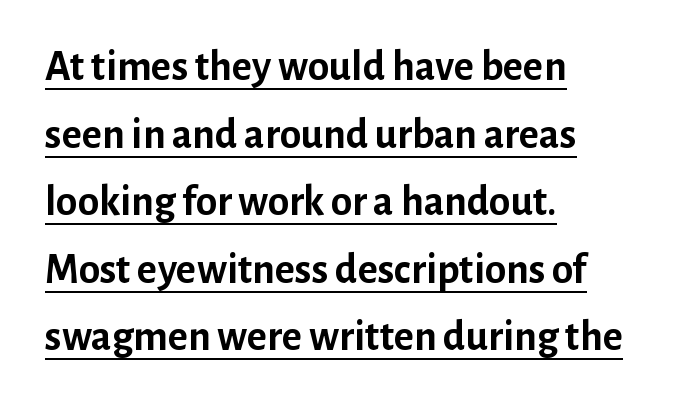
The image shows 43 px semibold sans-serif type, upright; set left-aligned, normal line spacing (1.57x), normal letter spacing, underlined; low stroke contrast and a medium x-height.
